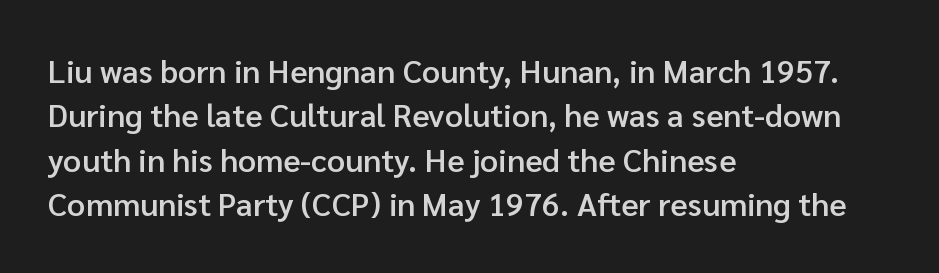
Q: Is the text bold? A: Semi-bold.
Q: Is the text italic (slanted)? A: No, it is upright.
Q: Is the typeface a serif or a sans-serif typeface? A: Sans-serif.
Q: Is the text underlined? A: No.
Q: How is the paragraph aligned? A: Left-aligned.
Q: Is the spacing between letters normal or unusually wide? A: Normal.
Q: Is the spacing between lines tight, normal or loose? A: Normal.
Q: Width (condensed, normal, or wide)? A: Normal.
Q: Stroke contrast? A: Low.
Q: x-height? A: Medium.
Q: Monospaced? A: No.
